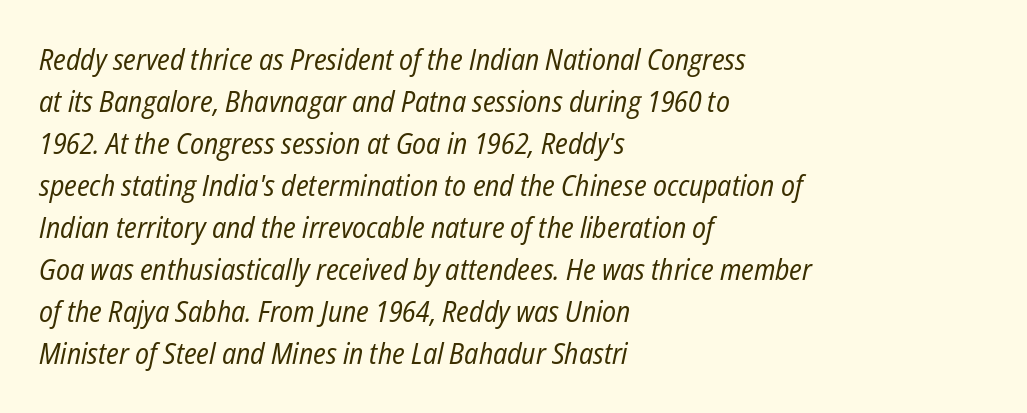
Casual observation: everything's shoved over to the left. Compared with typical paragraphs, the rows here are spaced about the same. Posture: slanted. Students, note that the glyphs here touch the page at normal intervals. Clear beneath every line of the passage. The font sits on the lighter half of the weight spectrum, regular included.
